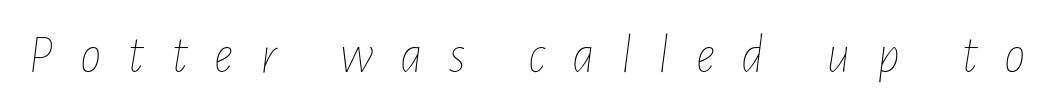
{"italic": "yes", "lean": "right", "slant_degrees": 7, "bold": "no", "weight": "thin", "width": "condensed", "stroke_contrast": "low", "x_height": "medium", "monospaced": "no", "underline": "no", "letter_spacing": "wide", "letter_spacing_em": 0.49, "glyph_px": 54}
